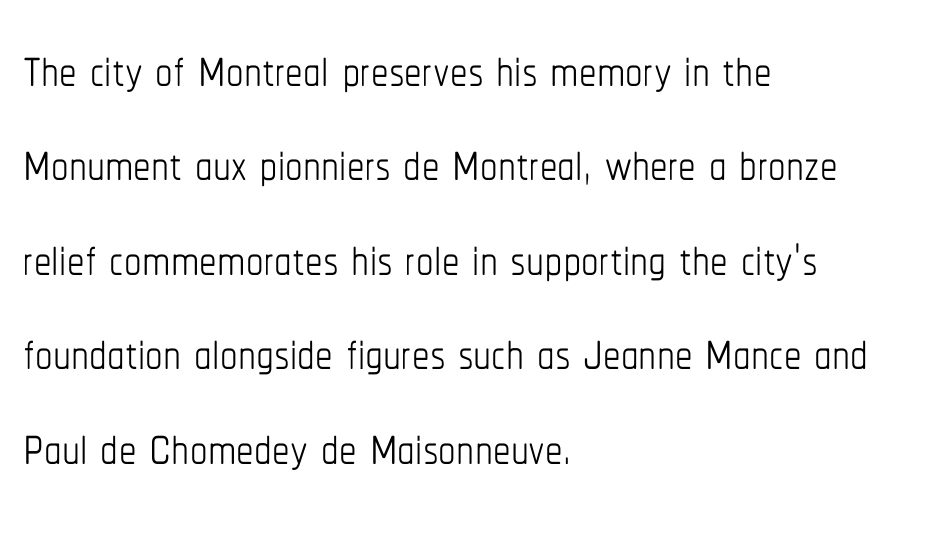
The image shows 70 px thin, condensed type, upright; set left-aligned, normal line spacing (1.35x), normal letter spacing, not underlined; low stroke contrast and a medium x-height.
